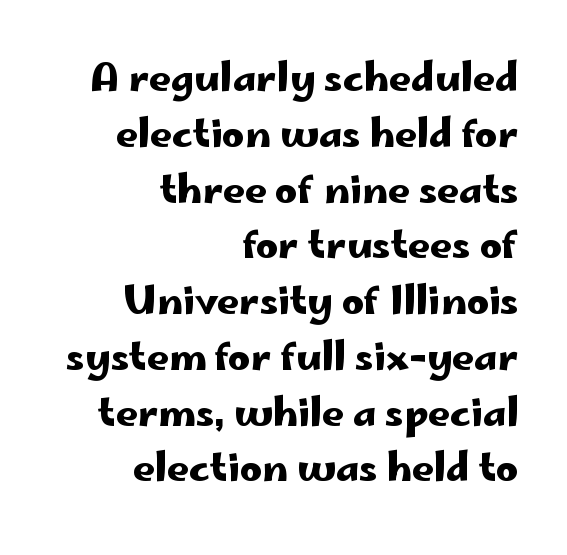
{"serif": "no", "italic": "no", "width": "wide", "stroke_contrast": "low", "x_height": "small", "monospaced": "no", "underline": "no", "align": "right", "line_spacing": "normal", "line_spacing_ratio": 1.43, "letter_spacing": "normal", "letter_spacing_em": 0.0, "glyph_px": 39}
